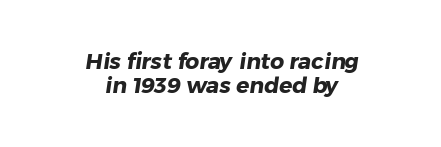
Q: Is the text bold? A: Yes.
Q: Is the text underlined? A: No.
Q: How is the paragraph aligned? A: Centered.
Q: Is the spacing between letters normal or unusually wide? A: Normal.
Q: Is the spacing between lines tight, normal or loose? A: Tight.
